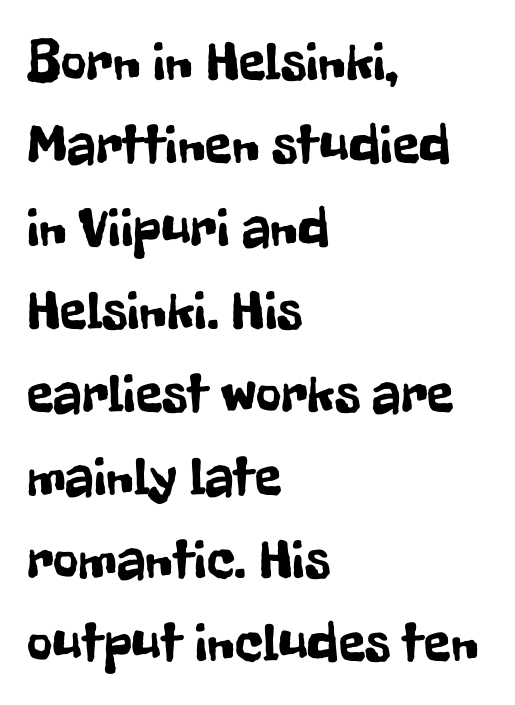
A classic flush-left, rag-right setting is used for this passage. In terms of leading, this rendering sits right in the middle. Posture: upright roman. Letters rest on an invisible, unmarked baseline.
